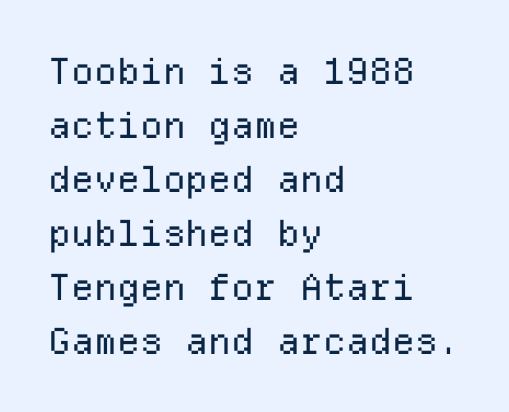
In terms of posture, this sample is upright. Tracking value appears to be zero — textbook default spacing. The letters march in equal steps, a hallmark of fixed-pitch type. Plain, unruled lines of type. Font category for this specimen: sans-serif. Whoever set this chose a conventional vertical rhythm.
